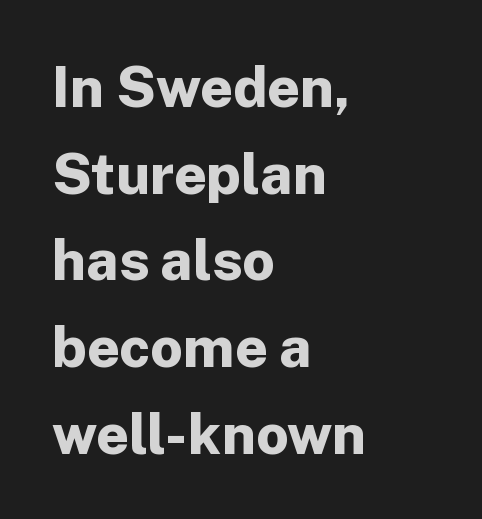
Q: Is the text bold? A: Yes.
Q: Is the text italic (slanted)? A: No, it is upright.
Q: Is the typeface a serif or a sans-serif typeface? A: Sans-serif.
Q: Is the text underlined? A: No.
Q: How is the paragraph aligned? A: Left-aligned.
Q: Is the spacing between letters normal or unusually wide? A: Normal.
Q: Is the spacing between lines tight, normal or loose? A: Normal.
Q: Width (condensed, normal, or wide)? A: Normal.
Q: Stroke contrast? A: Low.
Q: x-height? A: Medium.
Q: Monospaced? A: No.
